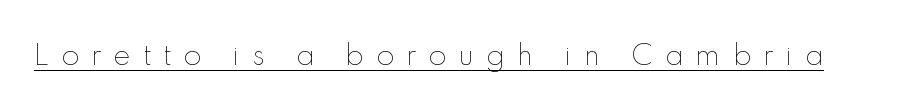
The image shows 26 px text type, upright; set unusually wide letter spacing (+0.48 em), underlined.
